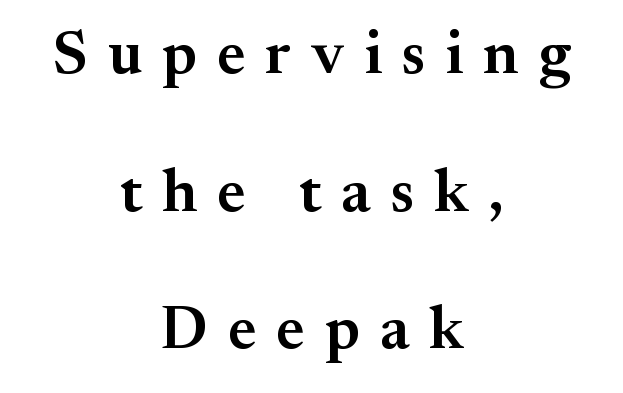
Q: Is the text bold? A: Semi-bold.
Q: Is the text italic (slanted)? A: No, it is upright.
Q: Is the typeface a serif or a sans-serif typeface? A: Serif.
Q: Is the text underlined? A: No.
Q: How is the paragraph aligned? A: Centered.
Q: Is the spacing between letters normal or unusually wide? A: Unusually wide.
Q: Is the spacing between lines tight, normal or loose? A: Loose.
Q: Width (condensed, normal, or wide)? A: Normal.
Q: Stroke contrast? A: Medium.
Q: x-height? A: Small.
Q: Monospaced? A: No.
